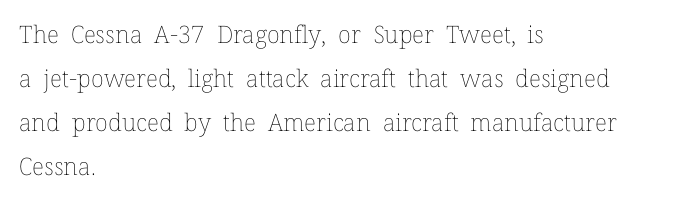
{"italic": "no", "bold": "no", "underline": "no", "align": "left", "line_spacing_ratio": 1.83, "letter_spacing": "normal", "letter_spacing_em": 0.0, "glyph_px": 24}
